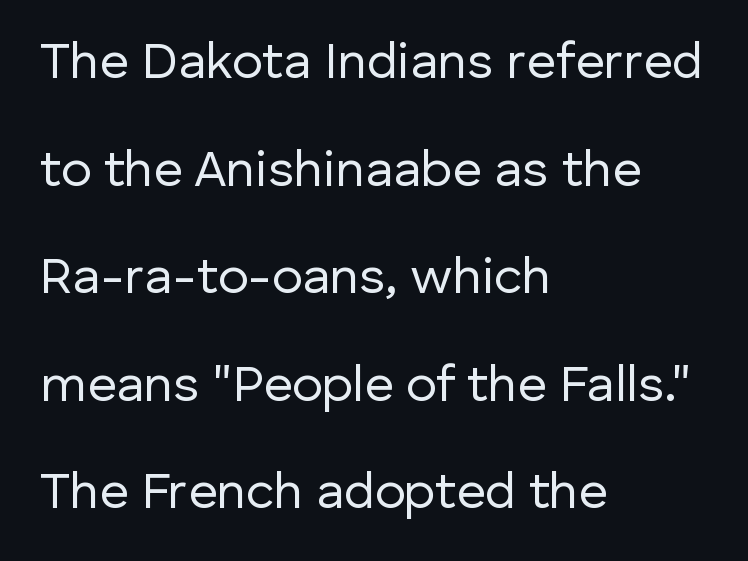
{"serif": "no", "italic": "no", "bold": "no", "weight": "regular", "width": "normal", "stroke_contrast": "low", "x_height": "medium", "monospaced": "no", "underline": "no", "align": "left", "line_spacing": "loose", "line_spacing_ratio": 2.11, "letter_spacing": "normal", "letter_spacing_em": 0.0, "glyph_px": 51}
